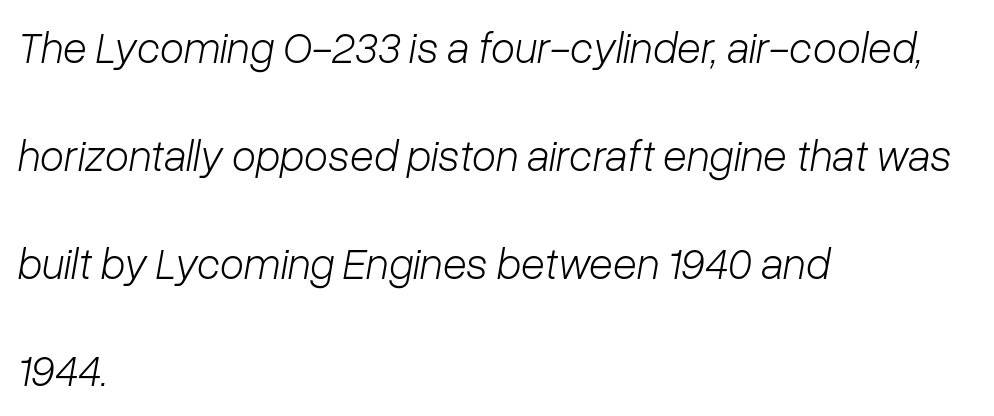
The image shows 44 px light type, italic (leaning right); set left-aligned, loose line spacing (2.45x), normal letter spacing, not underlined; low stroke contrast and a medium x-height.
